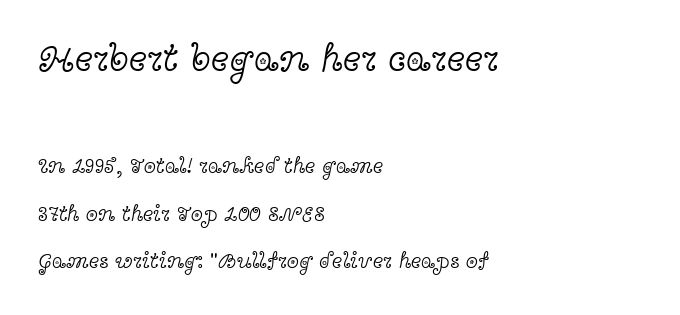
The image shows 39 px light, wide serif type, upright; set left-aligned, loose line spacing (2.17x), normal letter spacing, not underlined; the first (top) block is 1.77x larger; a medium x-height.
